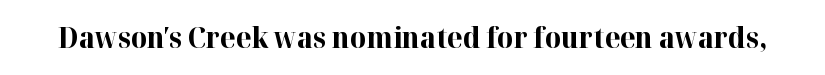
The image shows 28 px bold serif type, upright; set normal letter spacing, not underlined; high stroke contrast and a medium x-height.
